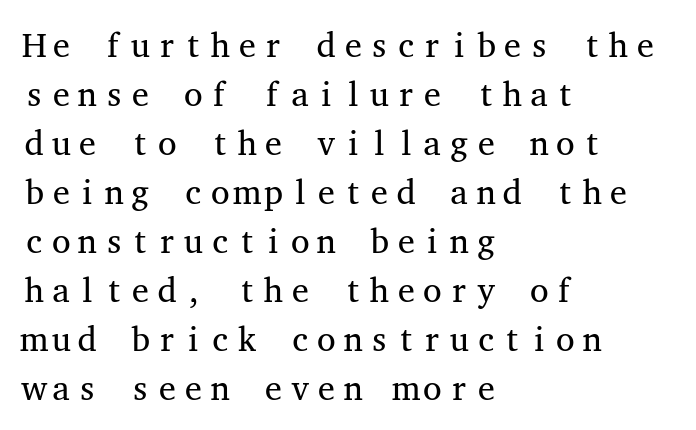
The image shows 34 px regular-weight, wide serif type, upright, monospaced; set left-aligned, normal line spacing (1.44x), normal letter spacing, not underlined; medium stroke contrast and a medium x-height.
